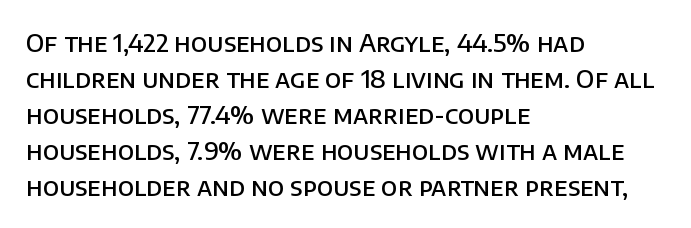
{"italic": "no", "bold": "semi", "underline": "no", "align": "left", "line_spacing": "normal", "line_spacing_ratio": 1.44, "letter_spacing": "normal", "letter_spacing_em": 0.0, "glyph_px": 25}
